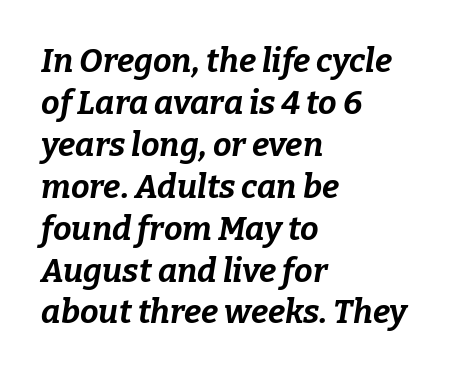
A normal amount of white space separates one row of letters from the next. Short and long lines alike share a common starting point at left. Strong, thick strokes mark this as bold type. Character widths vary here, with narrow letters taking less room than wide ones. Inter-character spacing is left at the font's built-in metrics.
